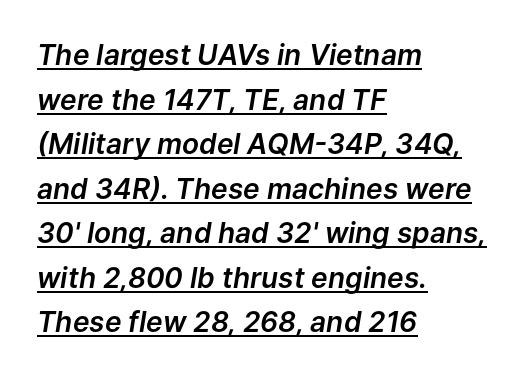
The image shows 28 px text type, italic (leaning right); set left-aligned, normal line spacing (1.59x), normal letter spacing, underlined; low stroke contrast and a medium x-height.
